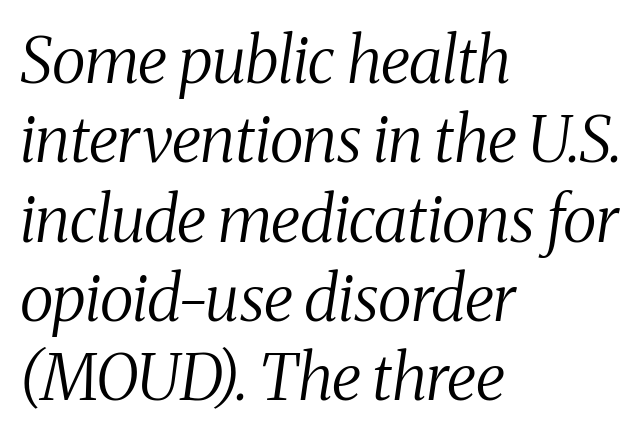
No heavy texture on the line: the type isn't bold. Varying glyph widths throughout — classic text-font behaviour. An italicized treatment has been applied to the whole sample. The characters display serif detailing at their extremities. The gaps between neighbouring characters are ordinary and unremarkable. The glyphs are unaccompanied by any horizontal stroke below them.
